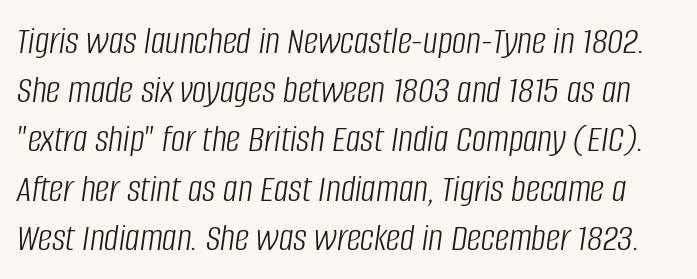
{"italic": "yes", "lean": "right", "slant_degrees": 8, "bold": "no", "weight": "light", "width": "condensed", "stroke_contrast": "low", "x_height": "large", "monospaced": "no", "underline": "no", "line_spacing_ratio": 1.23, "letter_spacing": "normal", "letter_spacing_em": 0.0, "glyph_px": 40}
